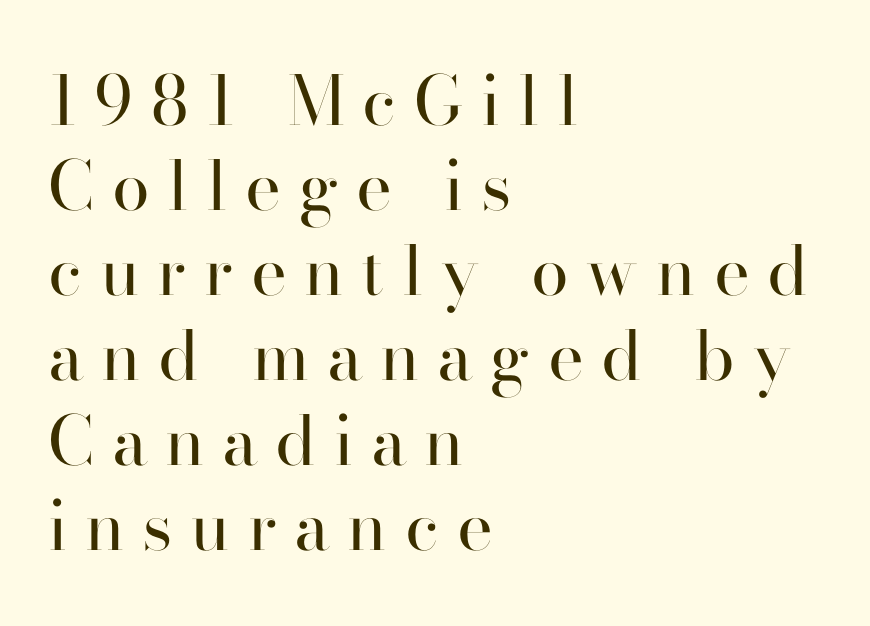
{"serif": "yes", "italic": "no", "bold": "no", "weight": "regular", "width": "normal", "stroke_contrast": "high", "x_height": "small", "monospaced": "no", "underline": "no", "align": "left", "line_spacing": "normal", "line_spacing_ratio": 1.25, "letter_spacing": "wide", "letter_spacing_em": 0.26, "glyph_px": 68}
